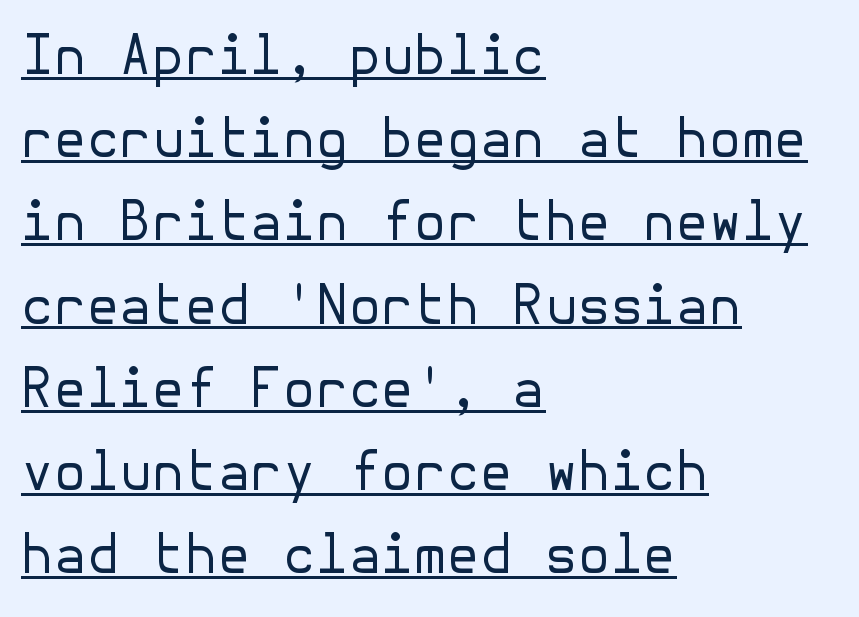
The paragraph shown leans on its left margin. Every stem runs plumb, perpendicular to the baseline. Emphasis is given by a line drawn under the lettering. Summary of vertical rhythm: regular, with standard interline spacing.
